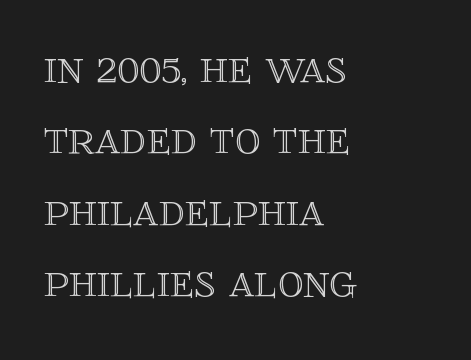
{"italic": "no", "width": "normal", "x_height": "large", "monospaced": "no", "underline": "no", "align": "left", "line_spacing": "normal", "line_spacing_ratio": 1.43, "letter_spacing": "normal", "letter_spacing_em": 0.0, "glyph_px": 50}
